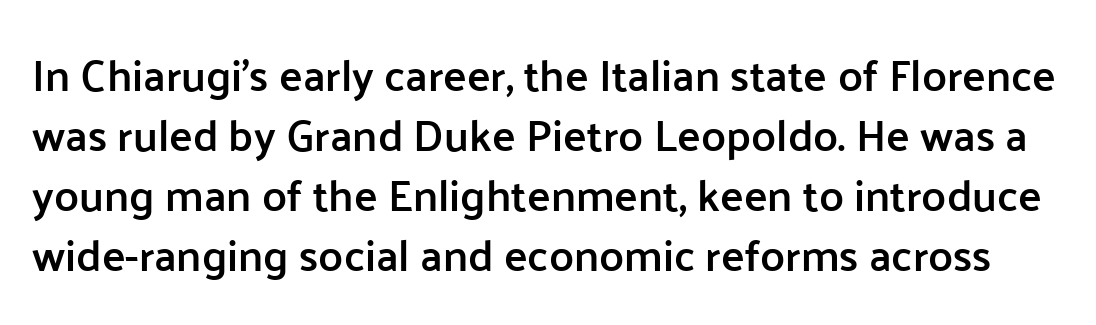
In terms of letterspacing, this is plain default setting. The letters stand straight up with perfectly vertical stems. Moderately thickened strokes mark this as semibold type. The text was rendered using a sans face with plain stroke endings. Think of a printed novel: that variable character pitch is what you see here. No word sits above an underline.
